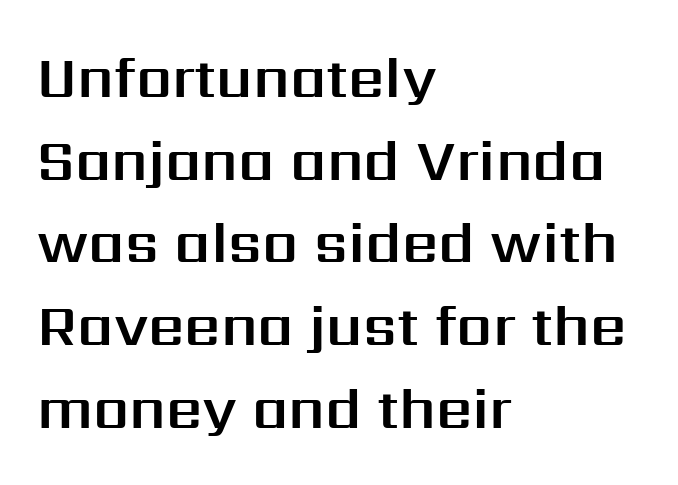
{"serif": "no", "italic": "no", "width": "normal", "stroke_contrast": "medium", "x_height": "medium", "monospaced": "no", "underline": "no", "align": "left", "line_spacing": "normal", "line_spacing_ratio": 1.45, "letter_spacing": "normal", "letter_spacing_em": 0.0, "glyph_px": 57}
